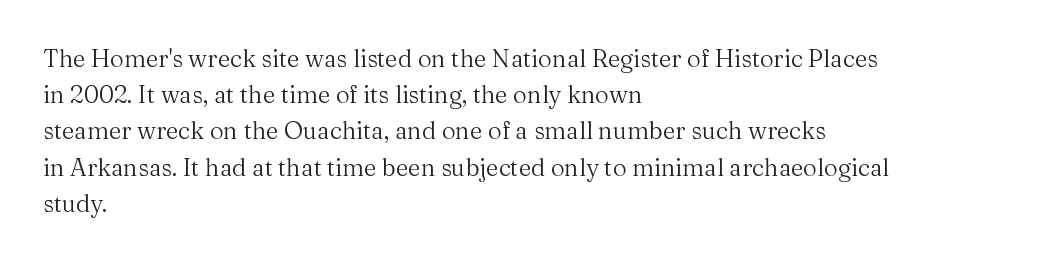
{"italic": "no", "bold": "no", "underline": "no", "align": "left", "line_spacing": "normal", "line_spacing_ratio": 1.51, "letter_spacing": "normal", "letter_spacing_em": 0.0, "glyph_px": 24}
